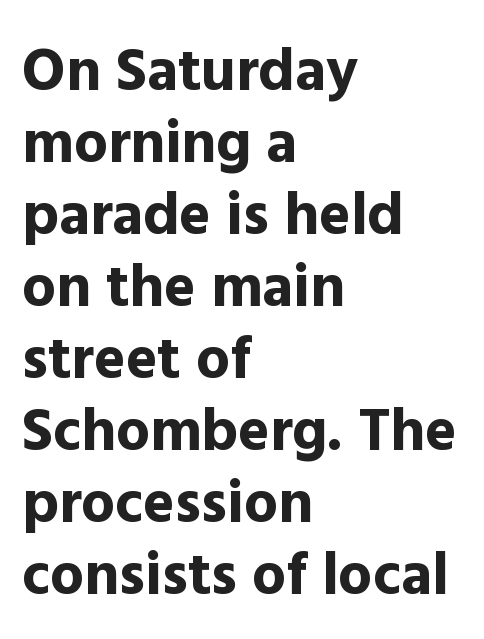
The image shows 60 px bold sans-serif type, upright; set left-aligned, line spacing 1.2x, normal letter spacing, not underlined; a medium x-height.
